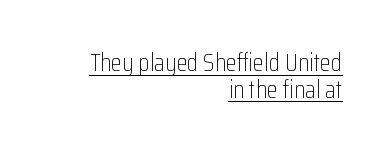
Q: Is the text bold? A: No.
Q: Is the text italic (slanted)? A: No, it is upright.
Q: Is the text underlined? A: Yes.
Q: How is the paragraph aligned? A: Right-aligned.
Q: Is the spacing between letters normal or unusually wide? A: Normal.
Q: Is the spacing between lines tight, normal or loose? A: Tight.
